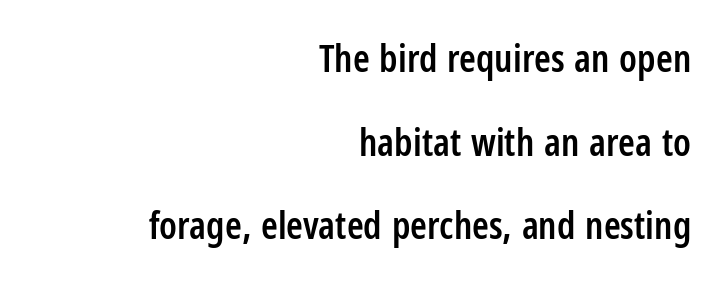
{"serif": "no", "italic": "no", "bold": "semi", "weight": "semibold", "width": "condensed", "stroke_contrast": "low", "x_height": "medium", "monospaced": "no", "underline": "no", "align": "right", "line_spacing": "loose", "line_spacing_ratio": 2.2, "letter_spacing": "normal", "letter_spacing_em": 0.0, "glyph_px": 38}
